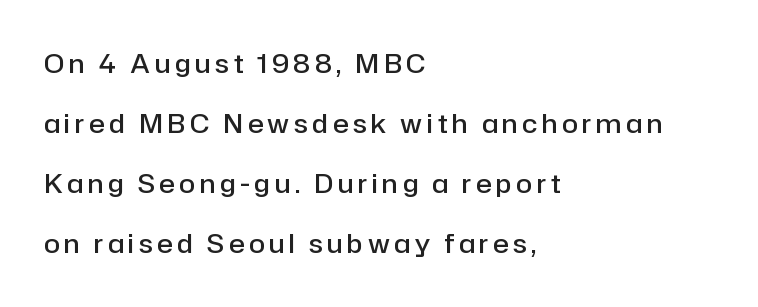
{"italic": "no", "bold": "semi", "underline": "no", "align": "left", "line_spacing": "loose", "line_spacing_ratio": 2.31, "glyph_px": 26}
